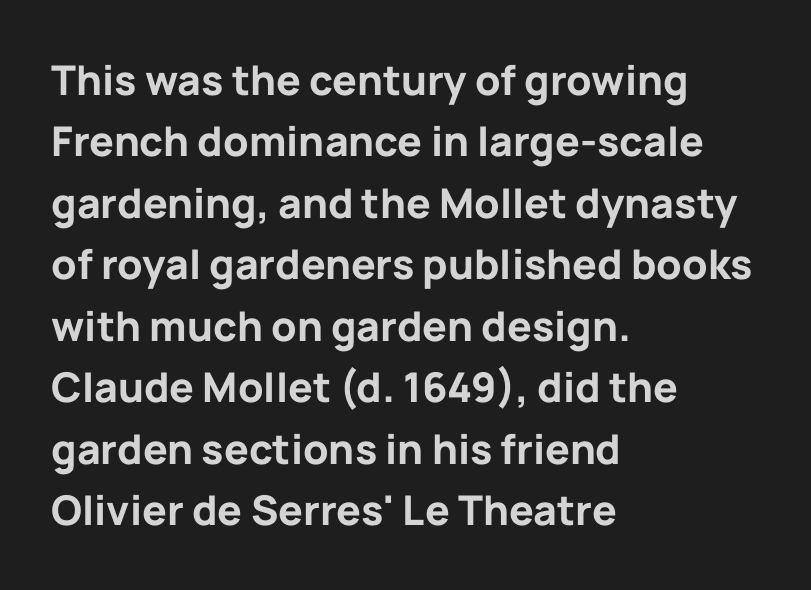
The image shows 41 px bold sans-serif type, upright; set left-aligned, normal line spacing (1.5x), normal letter spacing, not underlined; low stroke contrast and a medium x-height.
